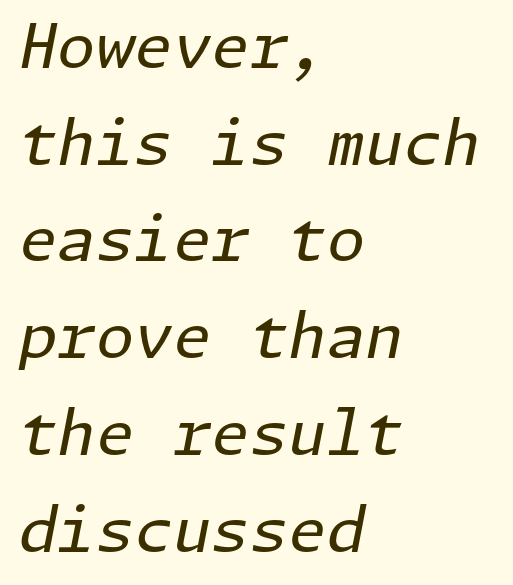
The image shows 62 px regular-weight type, italic (leaning right); set left-aligned, normal line spacing (1.56x), normal letter spacing, not underlined; low stroke contrast and a medium x-height.
